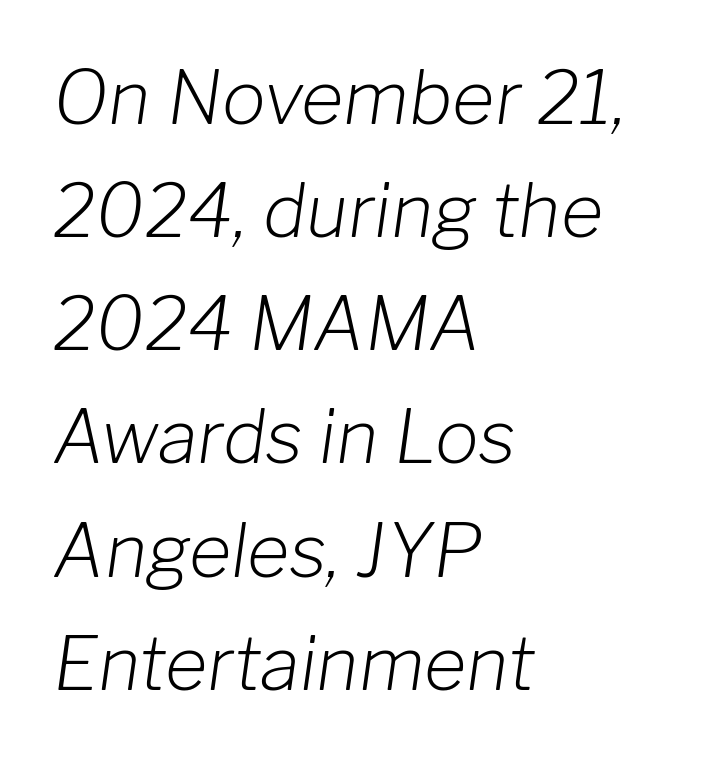
{"italic": "yes", "lean": "right", "slant_degrees": 8, "bold": "no", "weight": "light", "width": "normal", "stroke_contrast": "low", "x_height": "medium", "monospaced": "no", "underline": "no", "align": "left", "line_spacing": "normal", "line_spacing_ratio": 1.55, "letter_spacing": "normal", "letter_spacing_em": 0.0, "glyph_px": 73}
